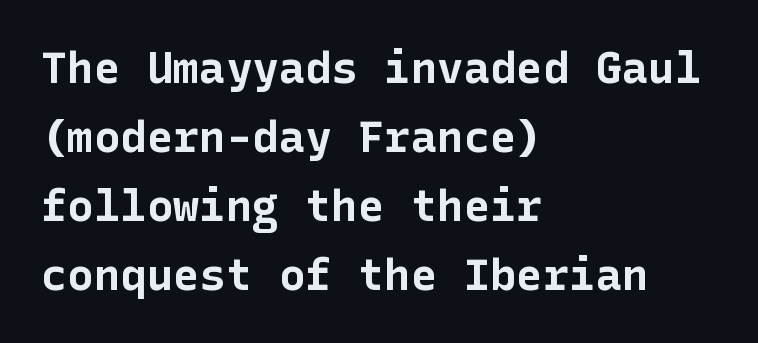
Check the space under the baseline: it is left empty. What stands out about the letter spacing? Nothing — it is the standard amount. Type style note: lacks serifs. Is there much room between lines? A standard amount, neither cramped nor airy. Heft: maximum for text — a bold. One-word summary of the alignment: left.
